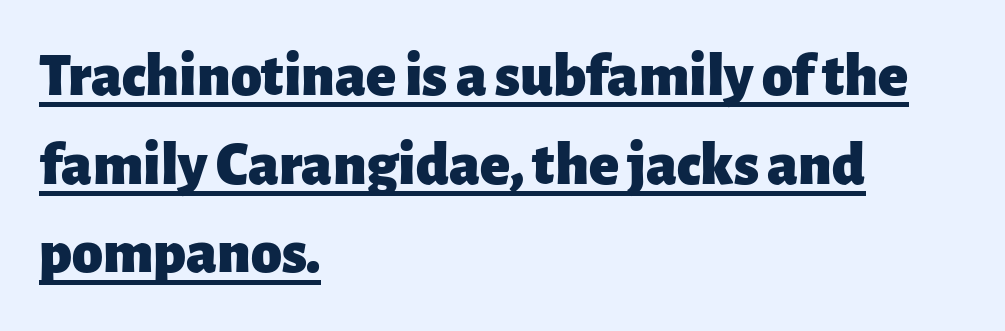
Regular leading. Like a heading marked for emphasis, these lines bear an underscore. Is the type bold? Yes — the strokes are clearly thick and heavy. The rendering uses natural spacing where letterforms have individual widths.
